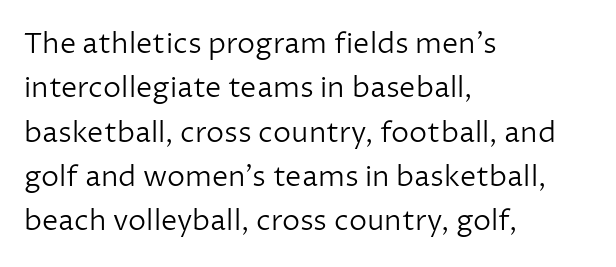
The image shows 29 px light sans-serif type, upright; set left-aligned, normal line spacing (1.53x), normal letter spacing, not underlined; low stroke contrast and a medium x-height.
